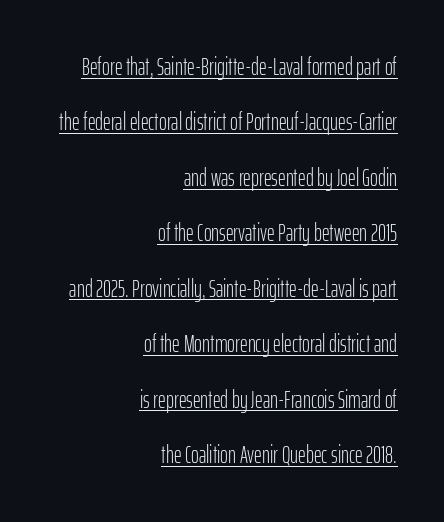
Q: Is the text bold? A: No.
Q: Is the text italic (slanted)? A: No, it is upright.
Q: Is the text underlined? A: Yes.
Q: How is the paragraph aligned? A: Right-aligned.
Q: Is the spacing between letters normal or unusually wide? A: Normal.
Q: Is the spacing between lines tight, normal or loose? A: Loose.
